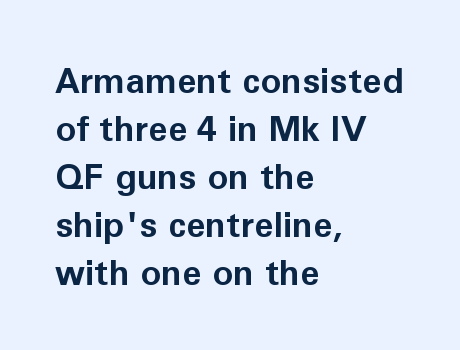
{"serif": "no", "italic": "no", "bold": "yes", "weight": "bold", "width": "normal", "stroke_contrast": "low", "x_height": "medium", "monospaced": "no", "underline": "no", "align": "left", "line_spacing": "normal", "line_spacing_ratio": 1.37, "letter_spacing": "normal", "letter_spacing_em": 0.0, "glyph_px": 35}
